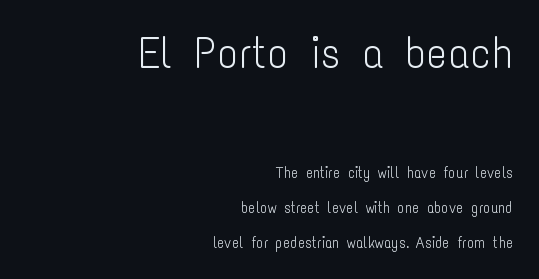
Upright lettering throughout. Leftover space on each line is placed entirely before the opening word. These two chunks differ in scale, with the top chunk taking the larger measure. The font family rendered here belongs to the sans-serif group. The type is set solid horizontally, with unmodified tracking.
